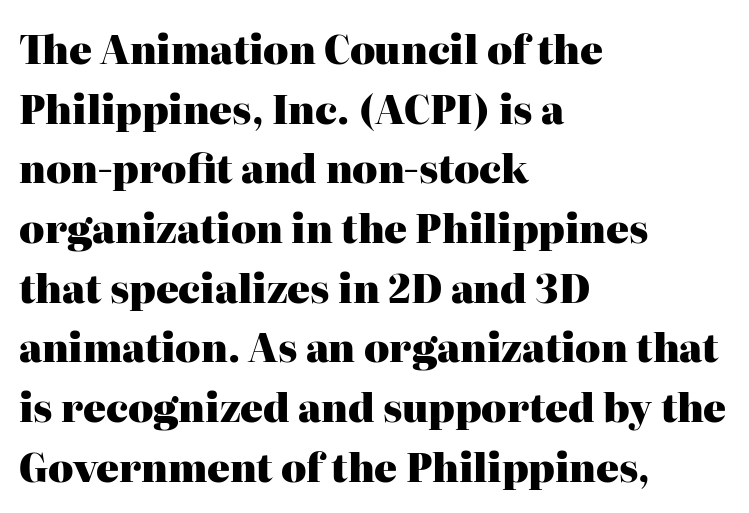
Spacing verdict: proportional, widths tailored to each character. Underlining? Definitely not there. Strokes here are thick enough to call this a true bold. Honestly, the row spacing looks completely unremarkable.
